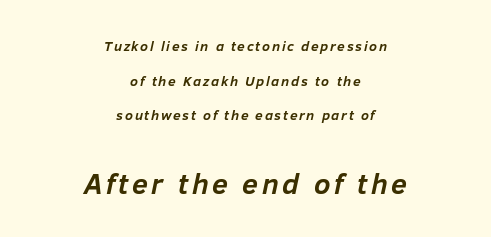
Compared with a flush-left layout, this one balances lines on the center instead. Proportional: the letters do not fall into vertical columns. The passage shown stacks its lines with a broad gap. Plenty of ink on the page — the face is bold.
